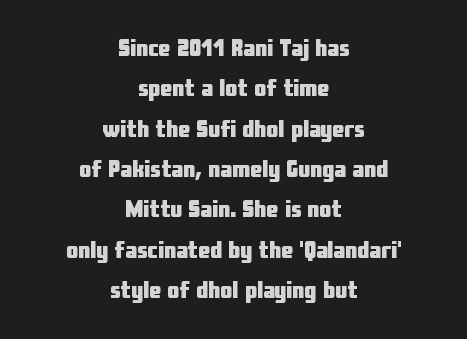
The image shows 24 px bold type, upright; set centered, normal line spacing (1.68x), normal letter spacing, not underlined.
